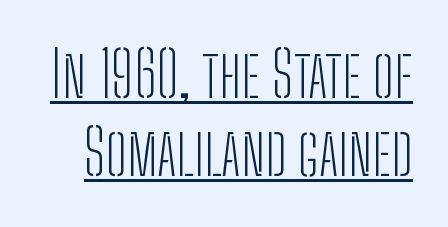
The image shows 63 px light, condensed sans-serif type, upright; set line spacing 1.24x, normal letter spacing, underlined; low stroke contrast and a medium x-height.
